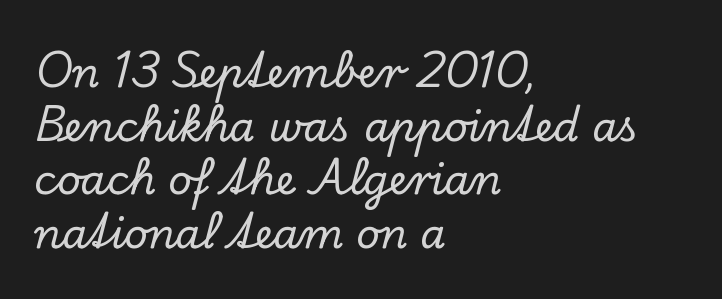
The image shows 41 px serif type; set left-aligned, normal line spacing (1.31x), normal letter spacing, not underlined; low stroke contrast and a small x-height.
